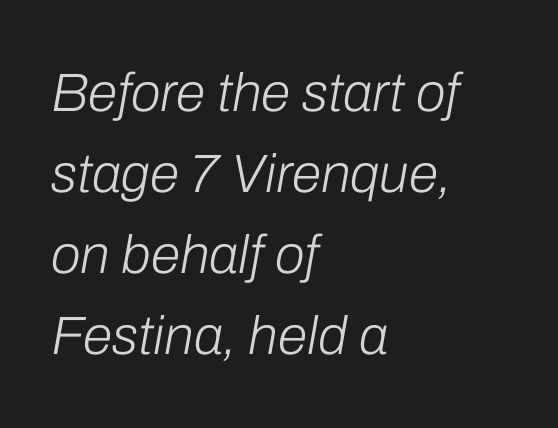
Q: Is the text bold? A: No.
Q: Is the text italic (slanted)? A: Yes, it leans right by about 10 degrees.
Q: Is the text underlined? A: No.
Q: How is the paragraph aligned? A: Left-aligned.
Q: Is the spacing between letters normal or unusually wide? A: Normal.
Q: Is the spacing between lines tight, normal or loose? A: Normal.
Q: Width (condensed, normal, or wide)? A: Normal.
Q: Stroke contrast? A: Low.
Q: x-height? A: Medium.
Q: Monospaced? A: No.
